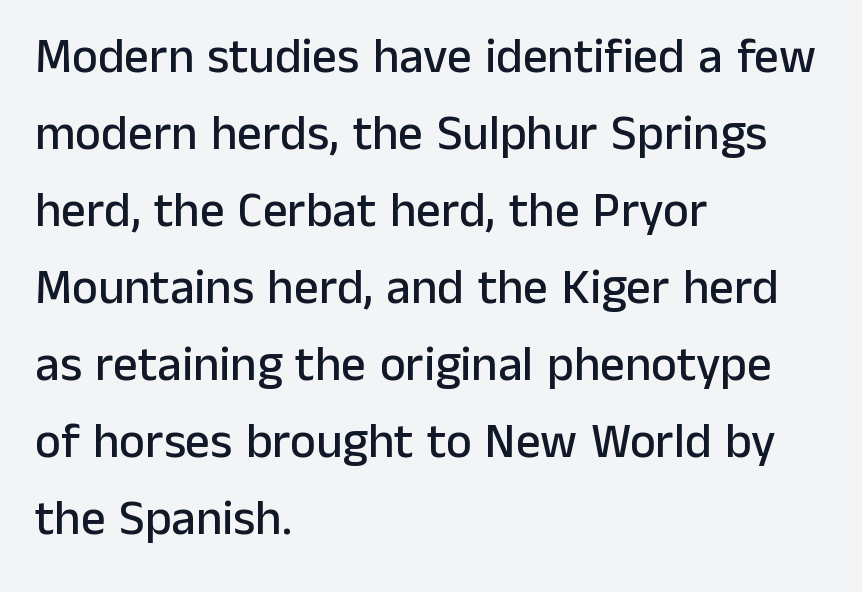
{"serif": "no", "italic": "no", "width": "normal", "stroke_contrast": "low", "x_height": "medium", "monospaced": "no", "underline": "no", "align": "left", "line_spacing": "normal", "line_spacing_ratio": 1.57, "letter_spacing": "normal", "letter_spacing_em": 0.0, "glyph_px": 49}
